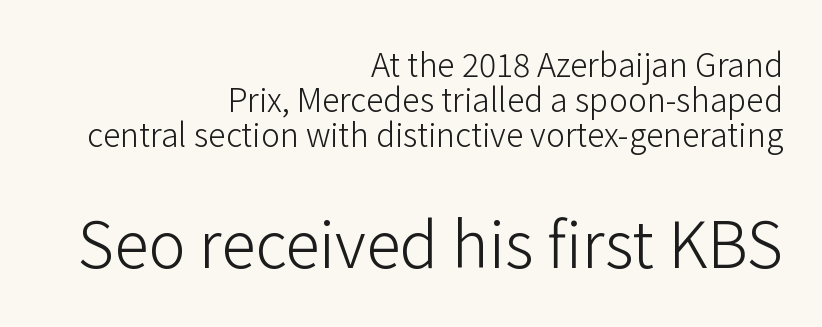
Short and long lines alike share a common ending point at right. The block of text is dense from top to bottom, with scant space between rows. Note: no serifs on the glyphs. Words float on clear page, feet unadorned.
